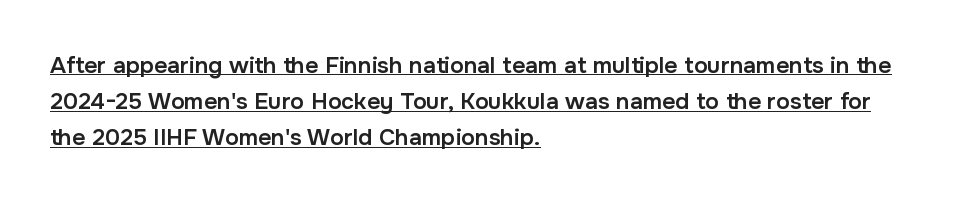
{"italic": "no", "bold": "semi", "underline": "yes", "align": "left", "line_spacing": "normal", "line_spacing_ratio": 1.57, "letter_spacing": "normal", "letter_spacing_em": 0.0, "glyph_px": 23}
